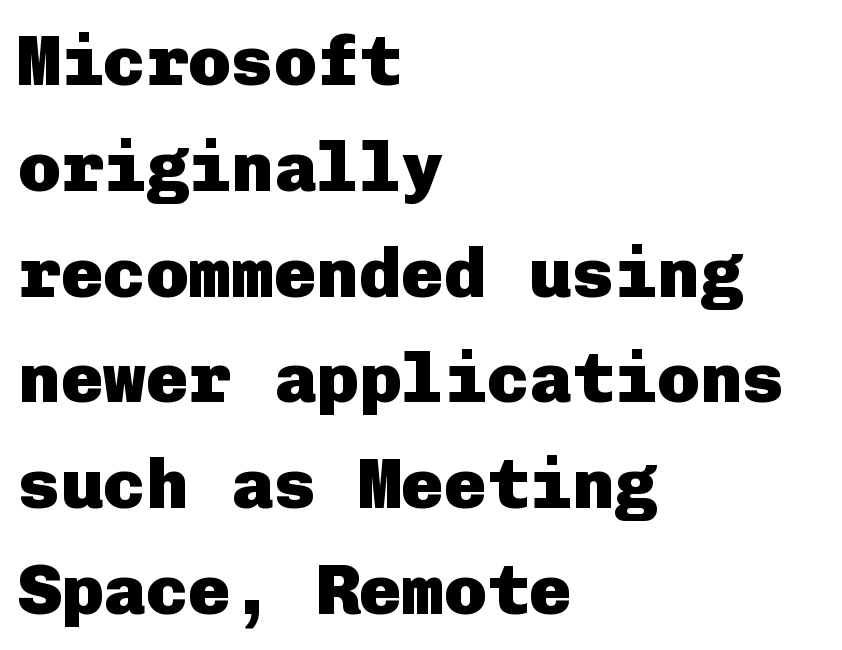
Q: Is the text bold? A: Yes.
Q: Is the text italic (slanted)? A: No, it is upright.
Q: Is the typeface a serif or a sans-serif typeface? A: Sans-serif.
Q: Is the text underlined? A: No.
Q: How is the paragraph aligned? A: Left-aligned.
Q: Is the spacing between letters normal or unusually wide? A: Normal.
Q: Is the spacing between lines tight, normal or loose? A: Normal.
Q: Width (condensed, normal, or wide)? A: Normal.
Q: Stroke contrast? A: Low.
Q: x-height? A: Medium.
